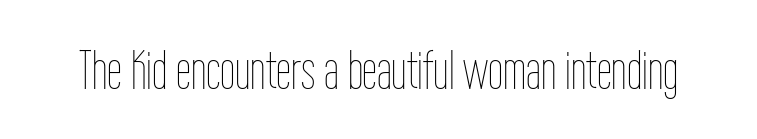
The image shows 54 px thin, condensed type, upright; set normal letter spacing, not underlined; low stroke contrast and a medium x-height.
